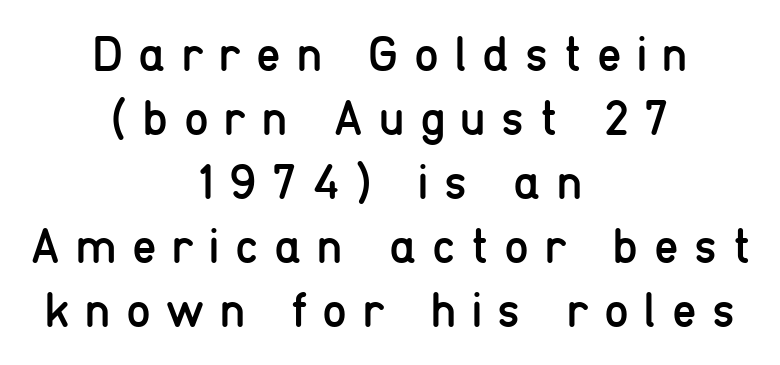
The image shows 50 px regular-weight, condensed sans-serif type, upright; set centered, normal line spacing (1.28x), unusually wide letter spacing (+0.31 em), not underlined; low stroke contrast and a medium x-height.
